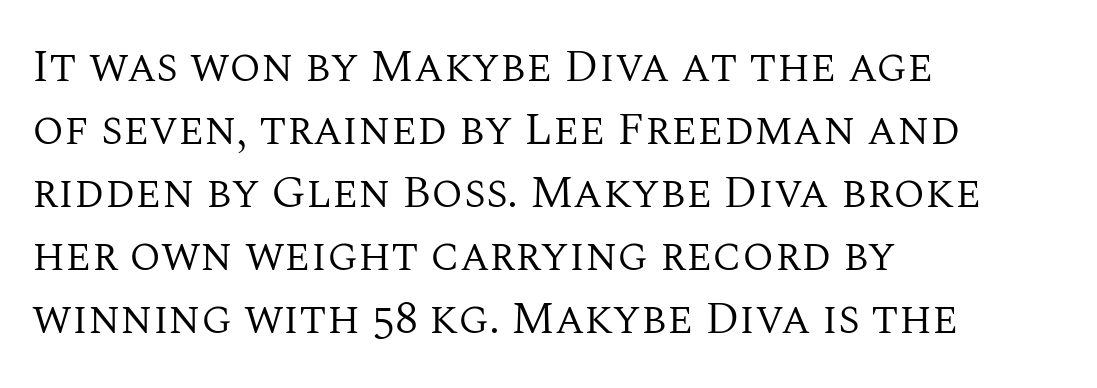
Q: Is the text bold? A: No.
Q: Is the text italic (slanted)? A: No, it is upright.
Q: Is the typeface a serif or a sans-serif typeface? A: Serif.
Q: Is the text underlined? A: No.
Q: How is the paragraph aligned? A: Left-aligned.
Q: Is the spacing between letters normal or unusually wide? A: Normal.
Q: Is the spacing between lines tight, normal or loose? A: Normal.
Q: Width (condensed, normal, or wide)? A: Normal.
Q: Stroke contrast? A: Medium.
Q: x-height? A: Large.
Q: Monospaced? A: No.
